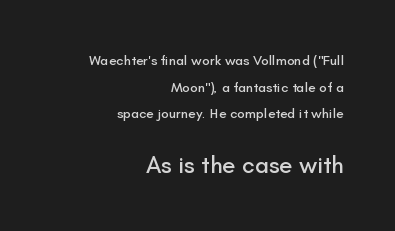
The image shows 24 px text type, upright; set right-aligned, loose line spacing (1.9x), normal letter spacing, not underlined; the second (bottom) block is 1.71x larger.
